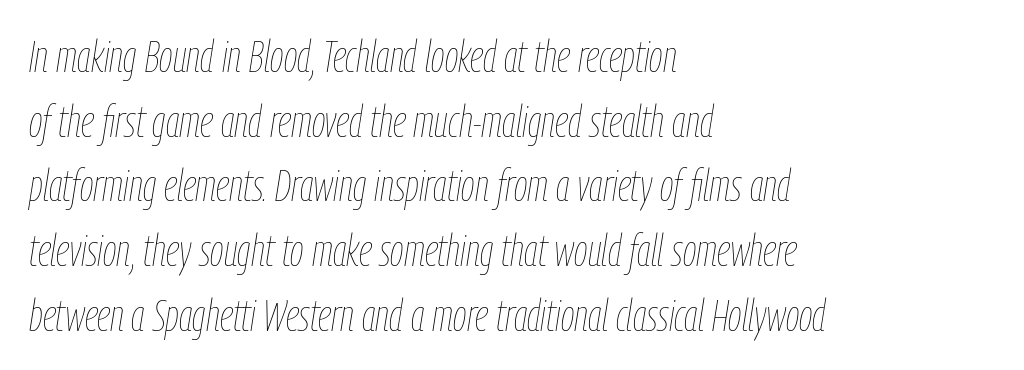
The image shows 44 px thin, condensed type, italic (leaning right); set left-aligned, normal line spacing (1.47x), normal letter spacing, not underlined; low stroke contrast and a medium x-height.
